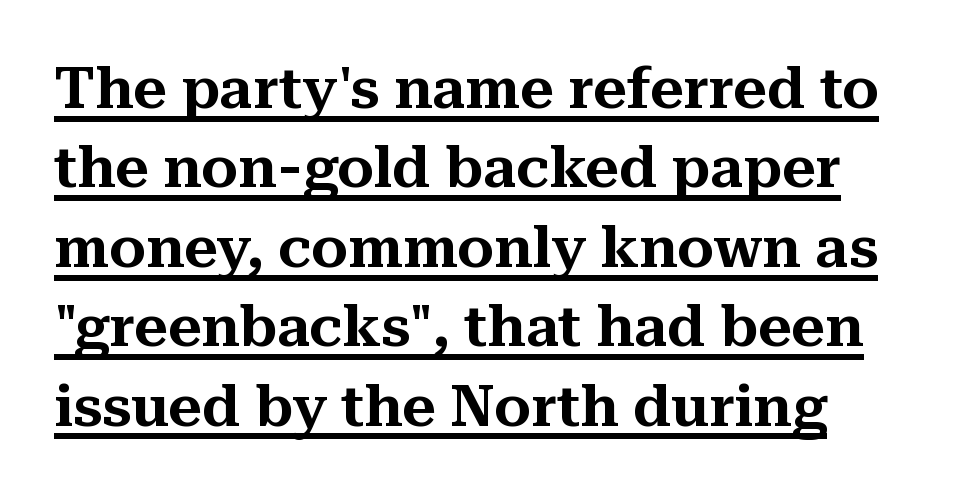
{"serif": "yes", "italic": "no", "width": "normal", "stroke_contrast": "medium", "x_height": "medium", "monospaced": "no", "underline": "yes", "line_spacing": "normal", "line_spacing_ratio": 1.37, "letter_spacing": "normal", "letter_spacing_em": 0.0, "glyph_px": 58}
